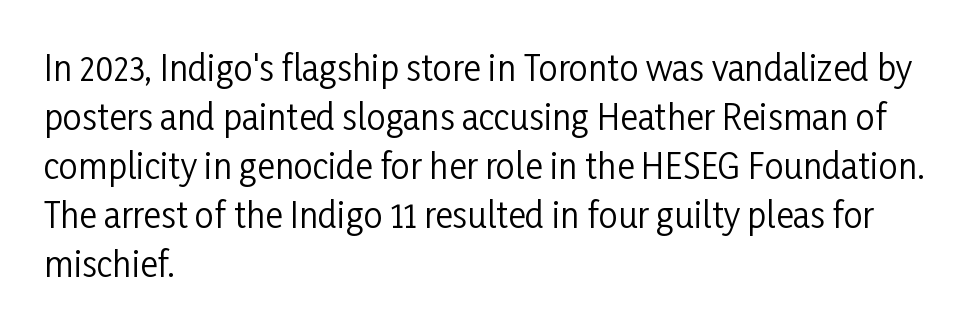
{"serif": "no", "italic": "no", "bold": "no", "weight": "regular", "width": "condensed", "stroke_contrast": "low", "x_height": "medium", "monospaced": "no", "underline": "no", "align": "left", "line_spacing": "normal", "line_spacing_ratio": 1.44, "letter_spacing": "normal", "letter_spacing_em": 0.0, "glyph_px": 34}
